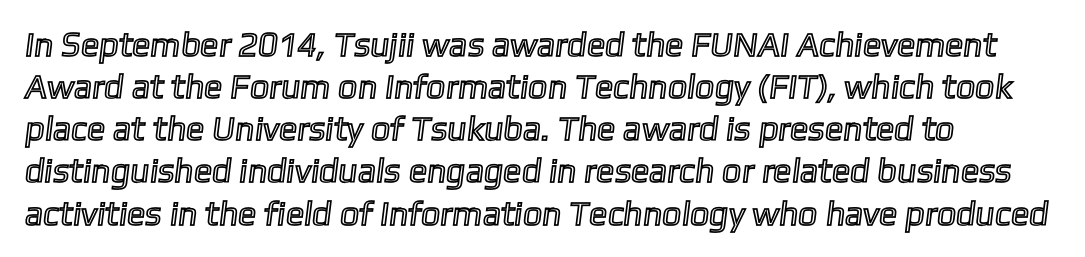
Q: Is the text underlined? A: No.
Q: How is the paragraph aligned? A: Left-aligned.
Q: Is the spacing between letters normal or unusually wide? A: Normal.
Q: Width (condensed, normal, or wide)? A: Normal.
Q: x-height? A: Medium.
Q: Monospaced? A: No.
